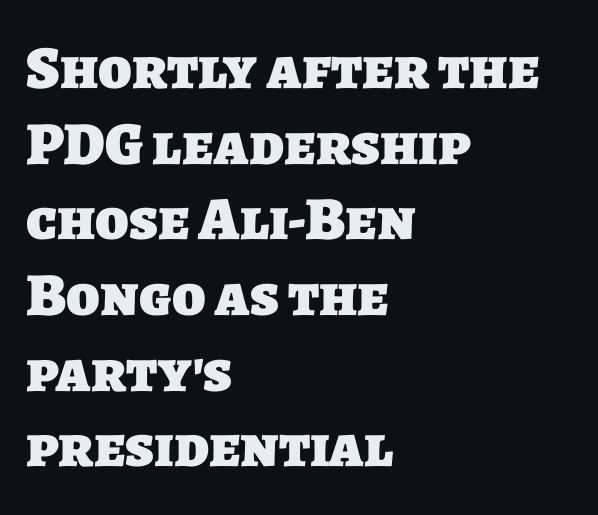
{"serif": "no", "bold": "yes", "weight": "heavy", "width": "normal", "stroke_contrast": "low", "x_height": "large", "monospaced": "no", "underline": "no", "align": "left", "line_spacing_ratio": 1.24, "letter_spacing": "normal", "letter_spacing_em": 0.0, "glyph_px": 61}
